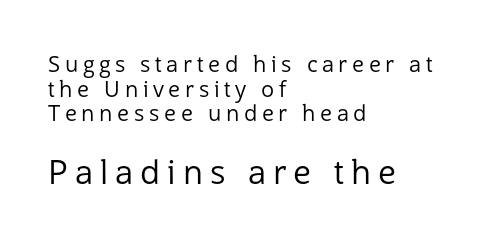
Is the block centered? No — it sits flush against the left margin. A bare baseline throughout the passage. The letters look calm and open, with moderate or lighter stems. The leading is snug, giving the passage a crowded texture. Between these two stacked blocks, the lower one wins on size. Varying glyph widths throughout — classic text-font behaviour.
